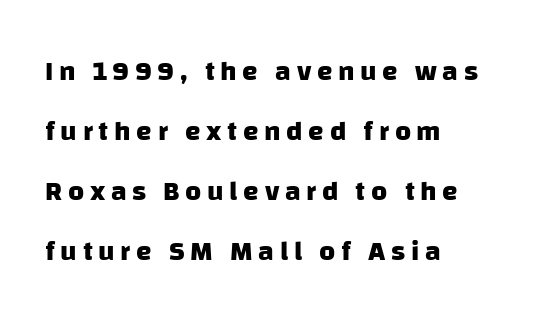
The image shows 28 px heavy sans-serif type; set left-aligned, loose line spacing (2.14x), unusually wide letter spacing (+0.2 em), not underlined; low stroke contrast and a large x-height.
